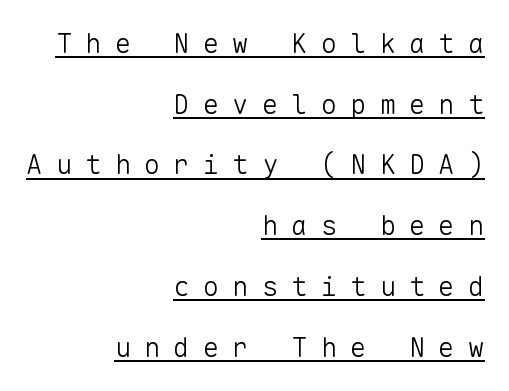
{"italic": "no", "bold": "no", "underline": "yes", "align": "right", "line_spacing": "loose", "line_spacing_ratio": 2.25, "letter_spacing": "wide", "letter_spacing_em": 0.49, "glyph_px": 27}
